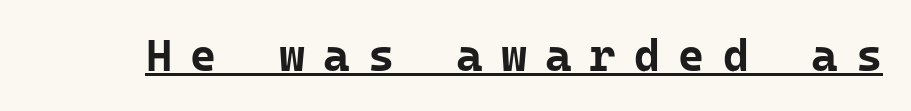
{"serif": "no", "italic": "no", "bold": "yes", "weight": "bold", "width": "normal", "stroke_contrast": "low", "x_height": "medium", "underline": "yes", "letter_spacing": "wide", "letter_spacing_em": 0.4, "glyph_px": 45}
